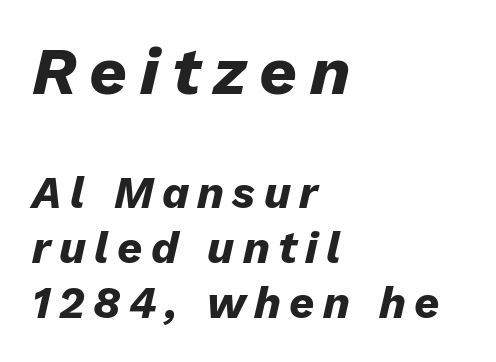
The image shows 66 px heavy type, italic (leaning right); set left-aligned, normal line spacing (1.25x), not underlined; the first (top) block is 1.5x larger; low stroke contrast and a medium x-height.
